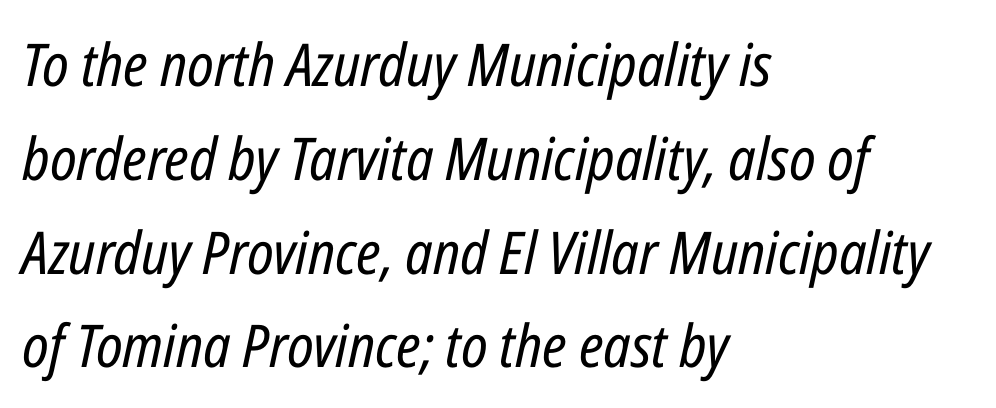
A typesetter would call this leading conventional body-copy spacing. The space beneath each line is pristine and unruled. Varying glyph widths throughout — classic text-font behaviour. The glyphs look as if they've been sheared to an angle. The lines are quadded left.
